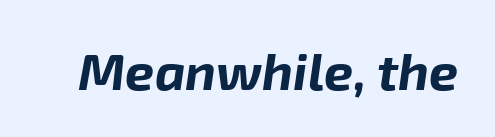
Q: Is the text bold? A: Yes.
Q: Is the text italic (slanted)? A: Yes, it leans right by about 8 degrees.
Q: Is the text underlined? A: No.
Q: Is the spacing between letters normal or unusually wide? A: Normal.
Q: Width (condensed, normal, or wide)? A: Normal.
Q: Stroke contrast? A: Low.
Q: x-height? A: Medium.
Q: Monospaced? A: No.
